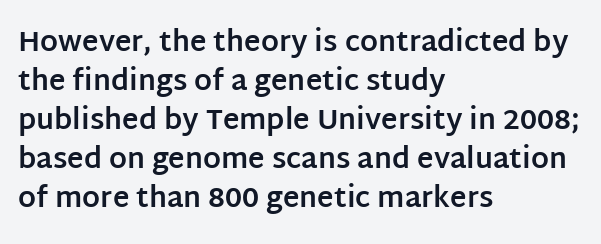
{"serif": "no", "italic": "no", "bold": "yes", "weight": "bold", "width": "normal", "stroke_contrast": "low", "x_height": "large", "monospaced": "no", "underline": "no", "align": "left", "line_spacing": "normal", "line_spacing_ratio": 1.39, "letter_spacing": "normal", "letter_spacing_em": 0.0, "glyph_px": 28}
